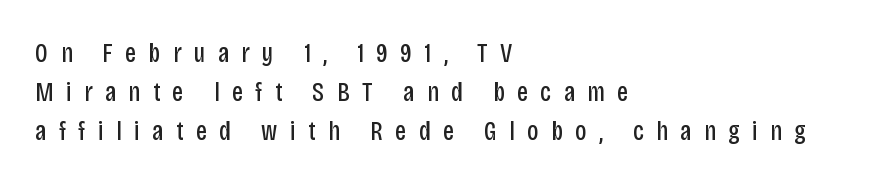
Q: Is the text bold? A: No.
Q: Is the text italic (slanted)? A: No, it is upright.
Q: Is the typeface a serif or a sans-serif typeface? A: Sans-serif.
Q: Is the text underlined? A: No.
Q: How is the paragraph aligned? A: Left-aligned.
Q: Is the spacing between letters normal or unusually wide? A: Unusually wide.
Q: Is the spacing between lines tight, normal or loose? A: Normal.
Q: Width (condensed, normal, or wide)? A: Condensed.
Q: Stroke contrast? A: Low.
Q: x-height? A: Large.
Q: Monospaced? A: No.
